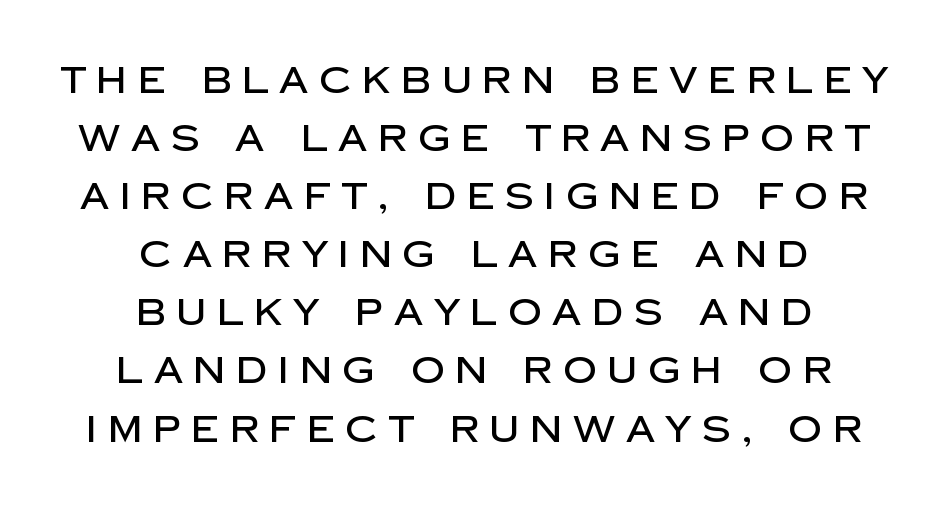
{"serif": "no", "italic": "no", "width": "normal", "stroke_contrast": "low", "x_height": "large", "monospaced": "no", "underline": "no", "align": "center", "line_spacing": "normal", "line_spacing_ratio": 1.57, "letter_spacing": "wide", "letter_spacing_em": 0.29, "glyph_px": 37}
